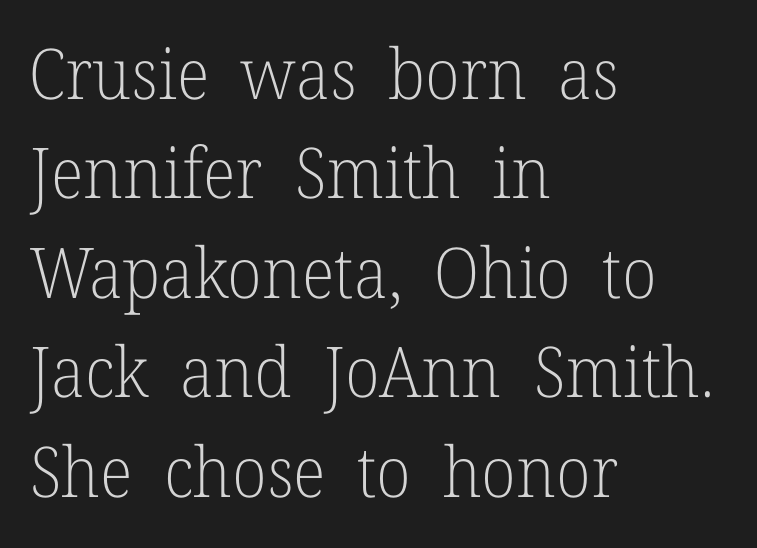
The image shows 70 px light serif type, upright; set left-aligned, normal line spacing (1.42x), normal letter spacing, not underlined; low stroke contrast and a medium x-height.
